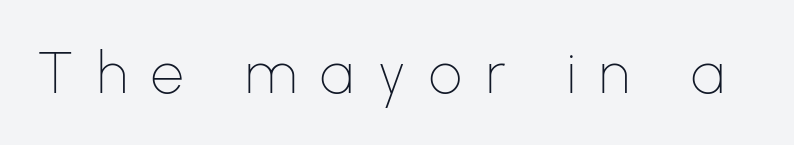
Do the letters lean? They stand straight. Stroke thickness stays within the range of a standard reading face or lighter. Note the varied advance widths — an 'i' is clearly narrower than an 'm'. Characters follow at a spacing far wider than the type designer built in. The baseline area is clear. Font category for this specimen: sans-serif.
